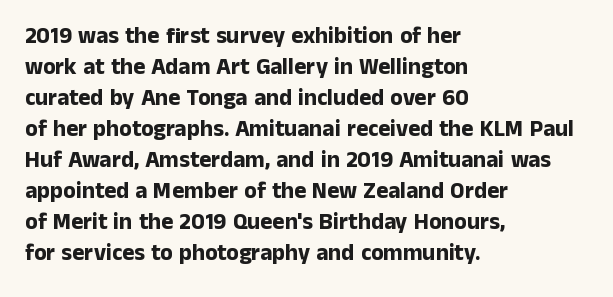
Caption: bold face, heavy strokes. Compared with typical body copy, the letter spacing here is the same. Line starts are locked; line ends wander. The axis of the letterforms is exactly vertical.
